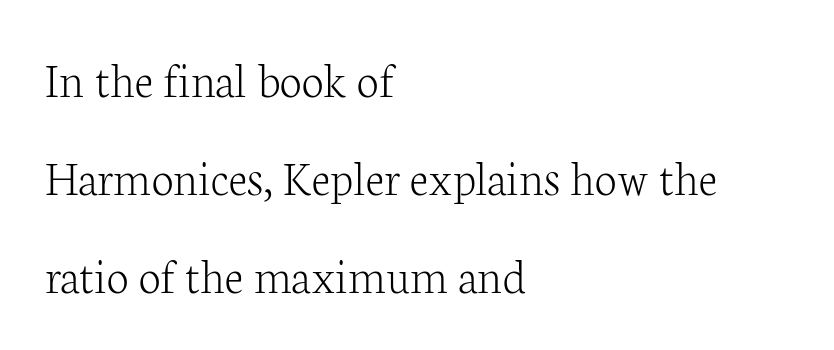
{"serif": "yes", "italic": "no", "bold": "no", "weight": "light", "width": "normal", "stroke_contrast": "low", "x_height": "medium", "monospaced": "no", "underline": "no", "align": "left", "line_spacing": "loose", "line_spacing_ratio": 1.96, "letter_spacing": "normal", "letter_spacing_em": 0.0, "glyph_px": 50}
